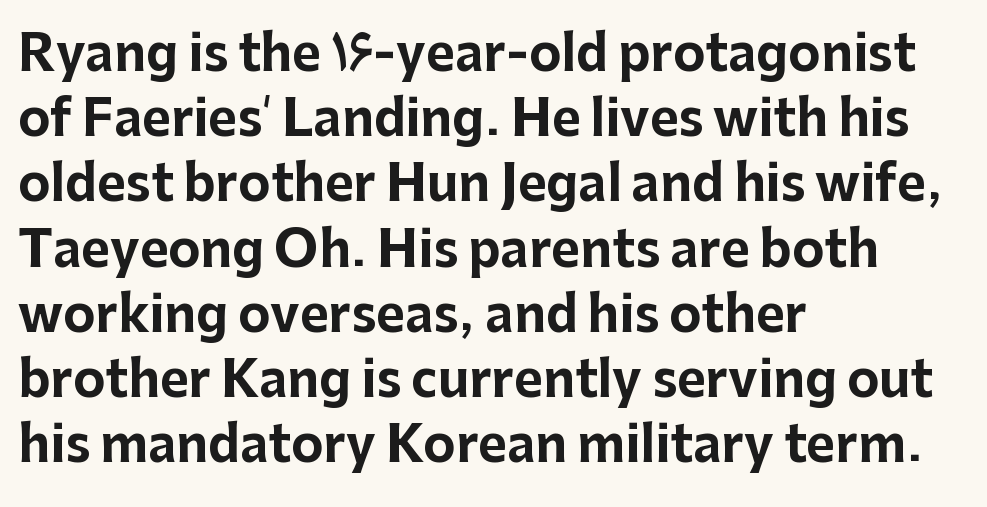
The image shows 49 px bold sans-serif type, upright; set left-aligned, normal line spacing (1.33x), normal letter spacing, not underlined; low stroke contrast and a medium x-height.
